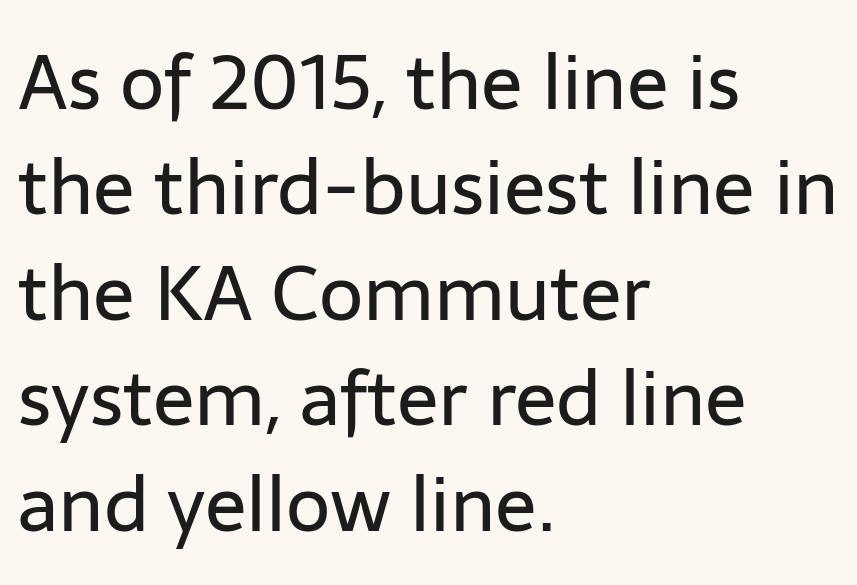
Which margin do the lines hug? The left one — the right edge is uneven. The face used here is proportionally spaced, like ordinary book or web type. Stems and bowls with no extra thickness — not bold. The zone under the glyphs is completely vacant. Short note: letters normally spaced. To sum up the face: it is a sans, with no serifs.
